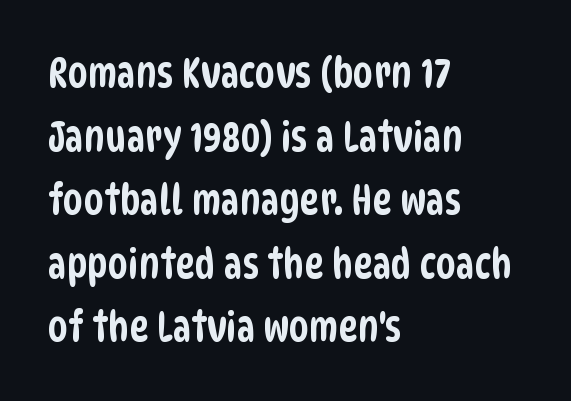
Line starts are locked; line ends wander. Inter-character spacing is left at the font's built-in metrics. Varying glyph widths throughout — classic text-font behaviour. Evenly set lines give the paragraph a standard silhouette. The face used here is a sans, in the tradition of grotesques and geometrics. Quick note: underline off.
